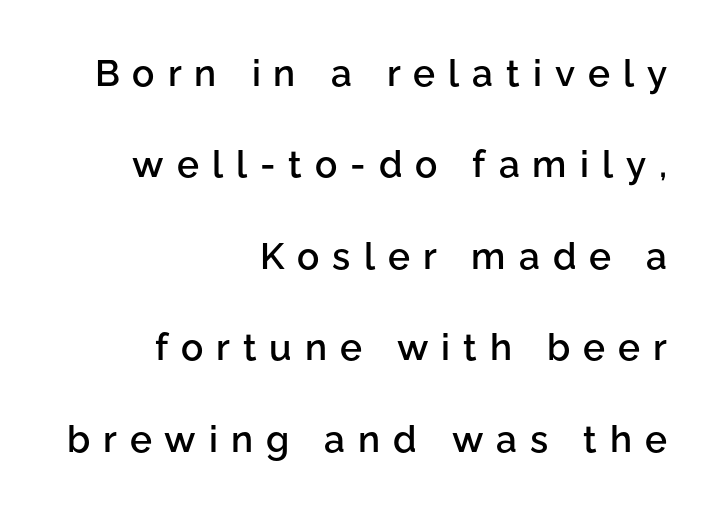
To sum up the face: it is a sans, with no serifs. A typesetter would mark this as roman, not italic. I'd describe the lettering as semibold — firm but not a full bold. The compositor pushed each line to the right boundary.
